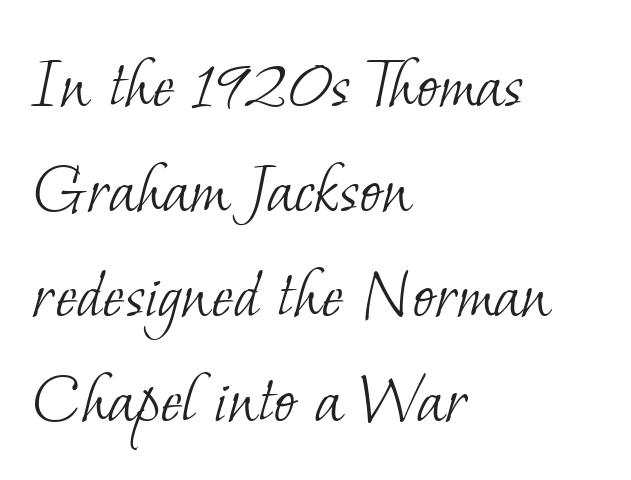
The image shows 75 px light serif type; set left-aligned, normal line spacing (1.4x), normal letter spacing, not underlined; low stroke contrast and a small x-height.
